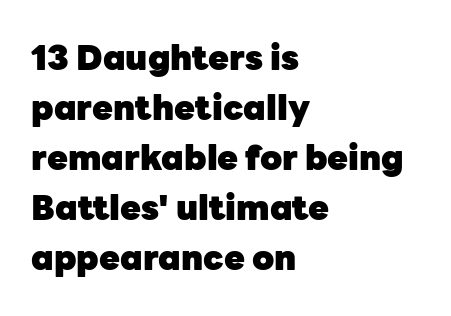
Q: Is the text bold? A: Yes.
Q: Is the text italic (slanted)? A: No, it is upright.
Q: Is the typeface a serif or a sans-serif typeface? A: Sans-serif.
Q: Is the text underlined? A: No.
Q: How is the paragraph aligned? A: Left-aligned.
Q: Is the spacing between letters normal or unusually wide? A: Normal.
Q: Is the spacing between lines tight, normal or loose? A: Normal.
Q: Width (condensed, normal, or wide)? A: Normal.
Q: Stroke contrast? A: Low.
Q: x-height? A: Medium.
Q: Monospaced? A: No.
